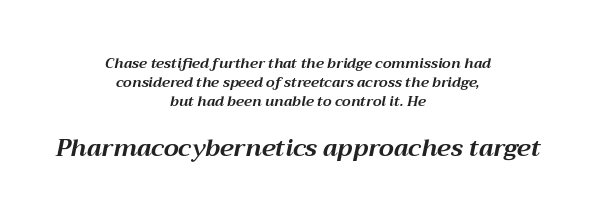
Short and long lines alike share a common midpoint. This sample uses an oblique cut, with every glyph tilted off the vertical. The tracking reads as untouched default to a designer's eye. Only glyphs here, with clear space below each row.
